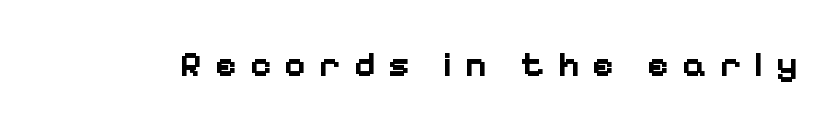
Q: Is the text bold? A: Yes.
Q: Is the text italic (slanted)? A: No, it is upright.
Q: Is the typeface a serif or a sans-serif typeface? A: Sans-serif.
Q: Is the text underlined? A: No.
Q: Is the spacing between letters normal or unusually wide? A: Unusually wide.
Q: Width (condensed, normal, or wide)? A: Normal.
Q: Stroke contrast? A: Low.
Q: x-height? A: Medium.
Q: Monospaced? A: No.
